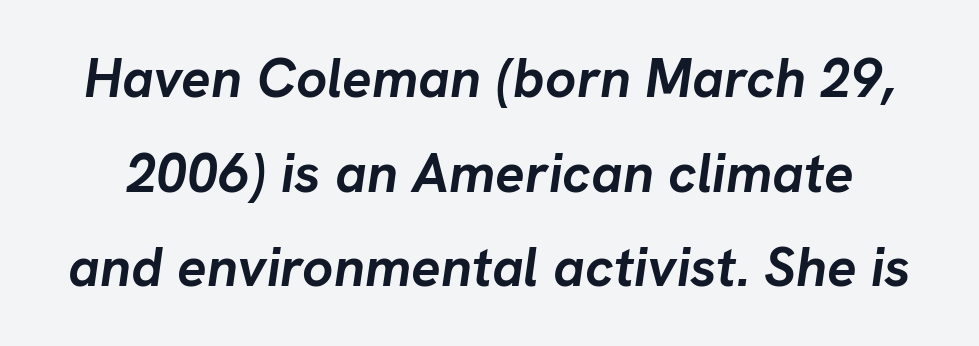
The image shows 55 px semibold type, italic (leaning right); set line spacing 1.72x, normal letter spacing, not underlined; low stroke contrast and a medium x-height.
